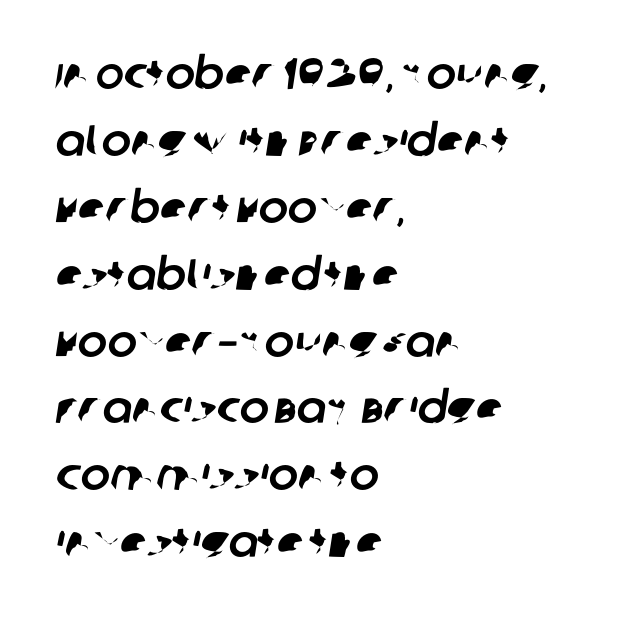
The image shows 44 px sans-serif type; set left-aligned, normal line spacing (1.52x), normal letter spacing, not underlined; low stroke contrast and a large x-height.
